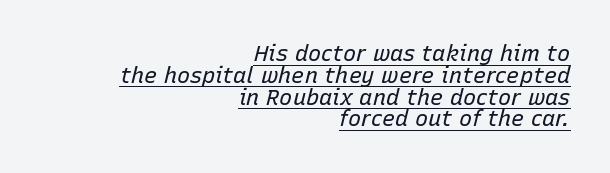
Q: Is the text bold? A: No.
Q: Is the text italic (slanted)? A: Yes, it leans right by about 15 degrees.
Q: Is the text underlined? A: Yes.
Q: How is the paragraph aligned? A: Right-aligned.
Q: Is the spacing between letters normal or unusually wide? A: Normal.
Q: Is the spacing between lines tight, normal or loose? A: Tight.
